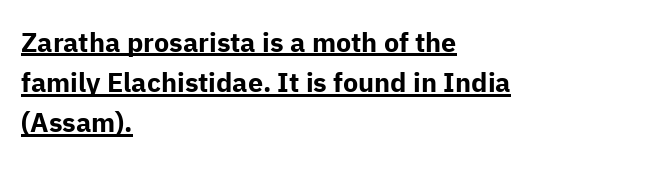
The image shows 27 px bold type, upright; set left-aligned, normal line spacing (1.49x), normal letter spacing, underlined.
